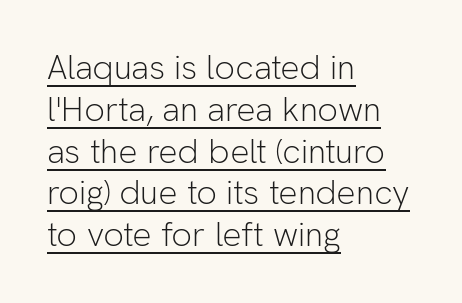
Q: Is the text bold? A: No.
Q: Is the text italic (slanted)? A: No, it is upright.
Q: Is the typeface a serif or a sans-serif typeface? A: Sans-serif.
Q: Is the text underlined? A: Yes.
Q: How is the paragraph aligned? A: Left-aligned.
Q: Is the spacing between letters normal or unusually wide? A: Normal.
Q: Width (condensed, normal, or wide)? A: Normal.
Q: Stroke contrast? A: Low.
Q: x-height? A: Medium.
Q: Monospaced? A: No.
